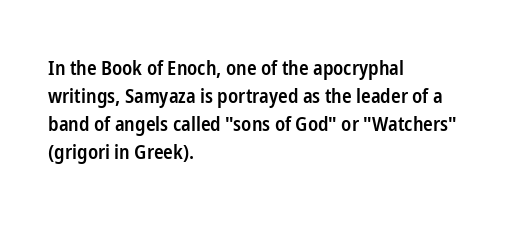
{"italic": "no", "bold": "semi", "underline": "no", "align": "left", "line_spacing": "normal", "line_spacing_ratio": 1.4, "letter_spacing": "normal", "letter_spacing_em": 0.0, "glyph_px": 20}
